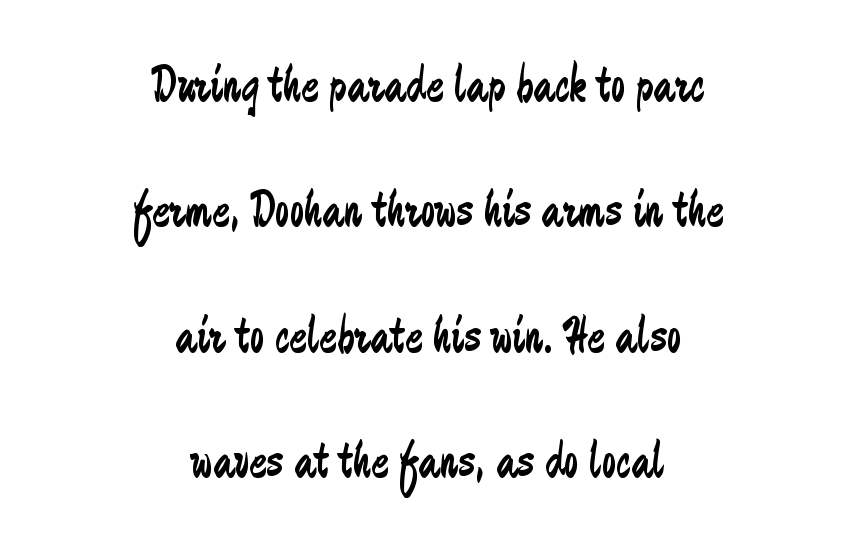
The image shows 52 px regular-weight, condensed sans-serif type; set centered, loose line spacing (2.41x), normal letter spacing, not underlined; low stroke contrast and a small x-height.
